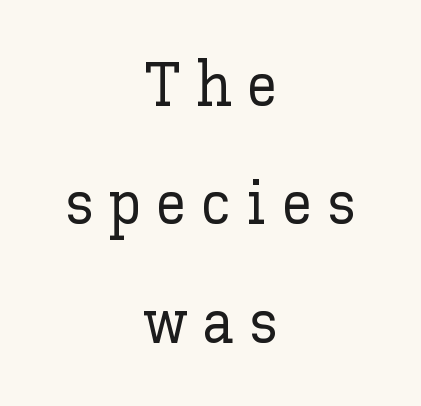
{"italic": "no", "width": "normal", "stroke_contrast": "low", "x_height": "medium", "monospaced": "no", "underline": "no", "align": "center", "line_spacing": "loose", "line_spacing_ratio": 1.91, "letter_spacing": "wide", "letter_spacing_em": 0.24, "glyph_px": 62}
